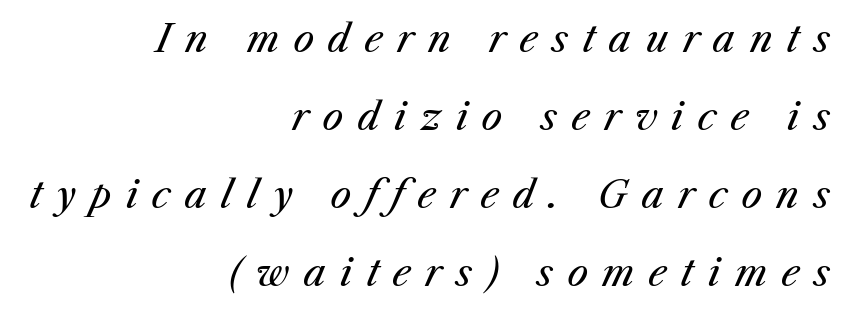
Q: Is the text bold? A: No.
Q: Is the text italic (slanted)? A: Yes, it leans right by about 25 degrees.
Q: Is the text underlined? A: No.
Q: How is the paragraph aligned? A: Right-aligned.
Q: Is the spacing between letters normal or unusually wide? A: Unusually wide.
Q: Is the spacing between lines tight, normal or loose? A: Loose.
Q: Width (condensed, normal, or wide)? A: Normal.
Q: Stroke contrast? A: Medium.
Q: x-height? A: Medium.
Q: Monospaced? A: No.
